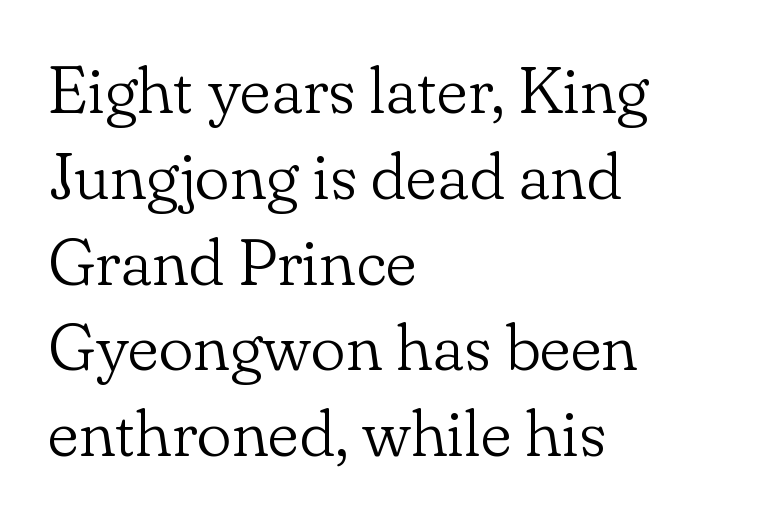
{"serif": "yes", "italic": "no", "bold": "no", "weight": "light", "width": "normal", "stroke_contrast": "low", "x_height": "small", "monospaced": "no", "underline": "no", "align": "left", "line_spacing": "normal", "line_spacing_ratio": 1.3, "letter_spacing": "normal", "letter_spacing_em": 0.0, "glyph_px": 66}
